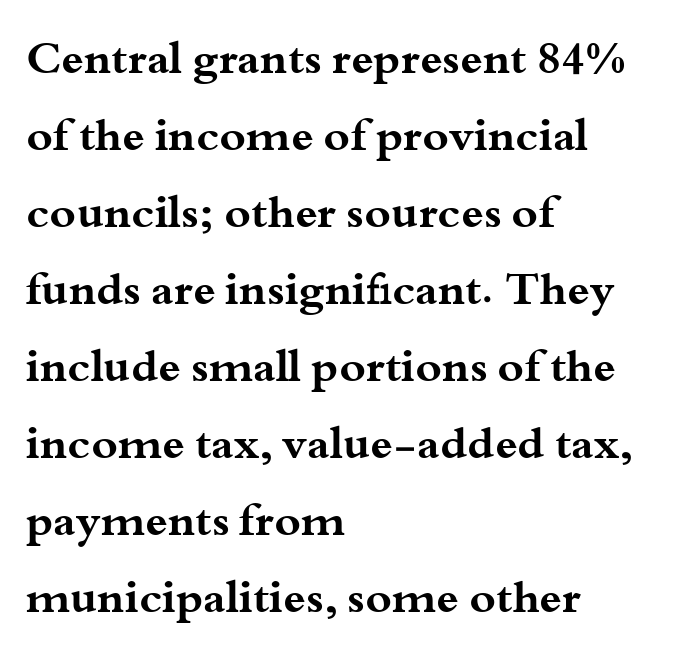
The image shows 45 px bold, wide serif type, upright; set left-aligned, line spacing 1.71x, normal letter spacing, not underlined; medium stroke contrast and a small x-height.
